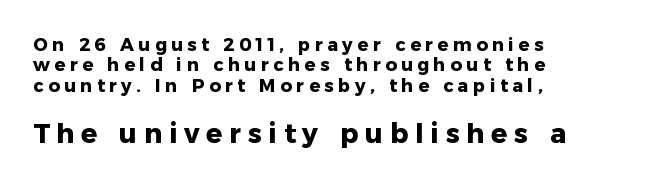
The image shows 27 px bold type, upright; set left-aligned, tight line spacing (1.13x), unusually wide letter spacing (+0.25 em), not underlined; the second (bottom) block is 1.5x larger.
